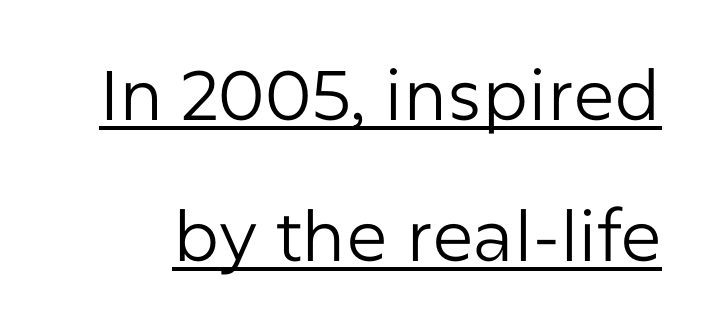
Q: Is the text bold? A: No.
Q: Is the text italic (slanted)? A: No, it is upright.
Q: Is the typeface a serif or a sans-serif typeface? A: Sans-serif.
Q: Is the text underlined? A: Yes.
Q: Is the spacing between letters normal or unusually wide? A: Normal.
Q: Is the spacing between lines tight, normal or loose? A: Loose.
Q: Width (condensed, normal, or wide)? A: Normal.
Q: Stroke contrast? A: Low.
Q: x-height? A: Medium.
Q: Monospaced? A: No.
